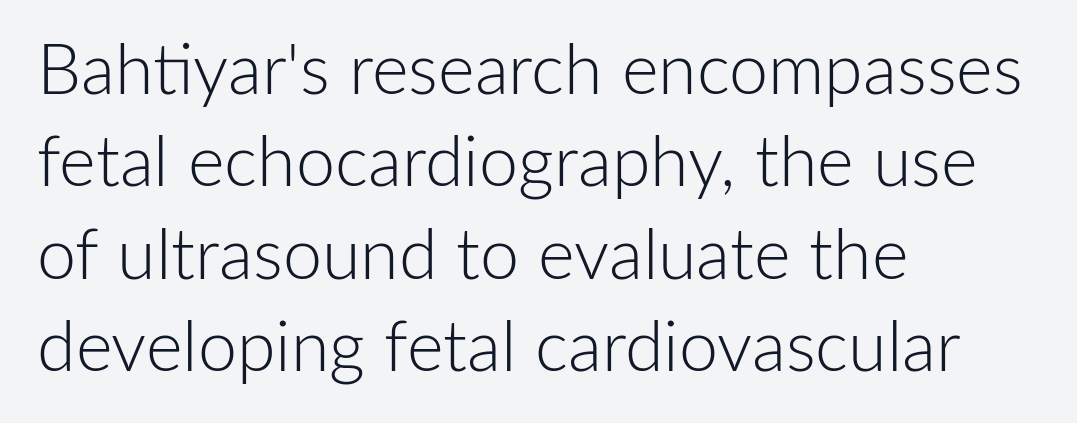
The image shows 70 px light sans-serif type, upright; set left-aligned, normal line spacing (1.32x), normal letter spacing, not underlined; low stroke contrast and a medium x-height.
